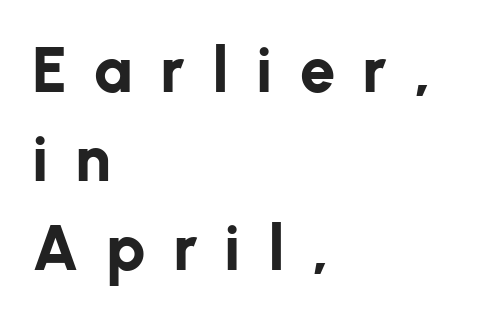
A classic flush-left, rag-right setting is used for this passage. Characters follow at a spacing far wider than the type designer built in. Weight check: bold — yes, fully. Letters rest on an invisible, unmarked baseline. The letters advance in unequal steps, a hallmark of proportional type.
